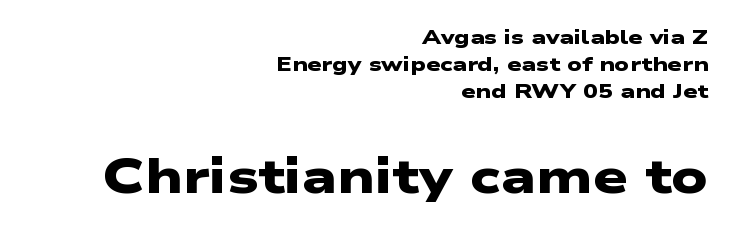
The image shows 49 px heavy, wide sans-serif type; set right-aligned, normal line spacing (1.35x), normal letter spacing, not underlined; the second (bottom) block is 2.45x larger; low stroke contrast and a medium x-height.
